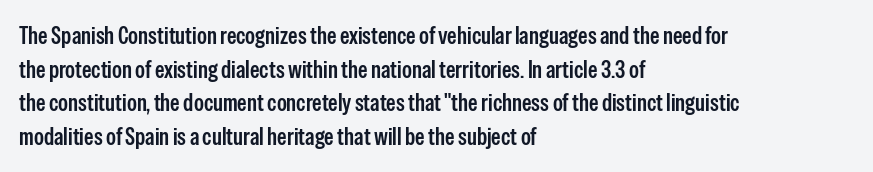
Leading matches the norm, producing a regular column. Every stem runs plumb, perpendicular to the baseline. Underline: absent. In CSS terms this would be text-align: left. Here the glyphs are tracked normally, forming tight word shapes.
